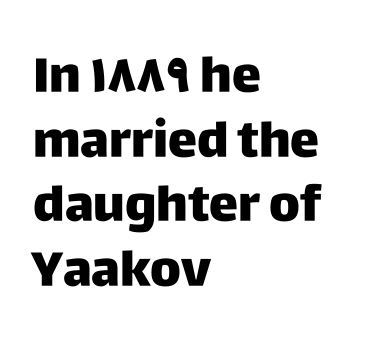
{"serif": "no", "italic": "no", "width": "normal", "stroke_contrast": "low", "x_height": "large", "monospaced": "no", "underline": "no", "align": "left", "line_spacing": "normal", "line_spacing_ratio": 1.32, "letter_spacing": "normal", "letter_spacing_em": 0.0, "glyph_px": 49}
